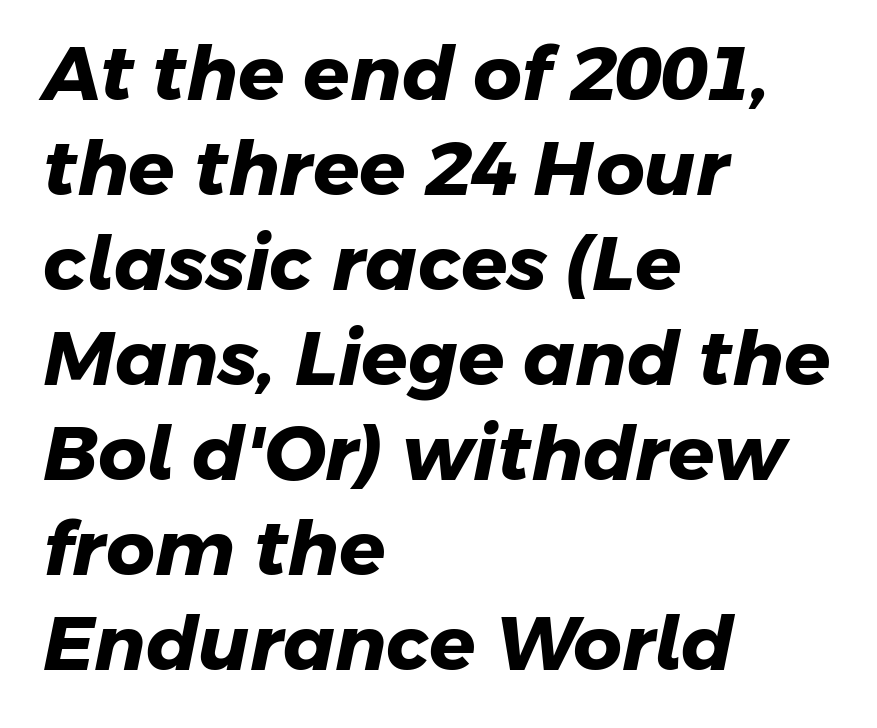
{"serif": "no", "bold": "yes", "weight": "heavy", "width": "normal", "stroke_contrast": "low", "x_height": "medium", "monospaced": "no", "underline": "no", "align": "left", "line_spacing": "normal", "line_spacing_ratio": 1.25, "letter_spacing": "normal", "letter_spacing_em": 0.0, "glyph_px": 76}
